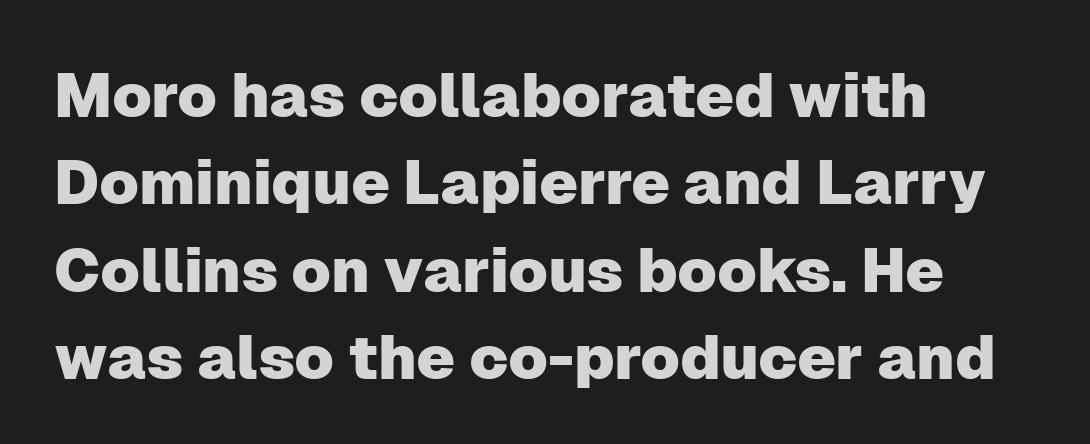
The letters stand straight up with perfectly vertical stems. Typeset ragged right — the left edge is the straight one. In terms of letterform style, serifs are entirely absent. Here the glyphs are tracked normally, forming tight word shapes.
